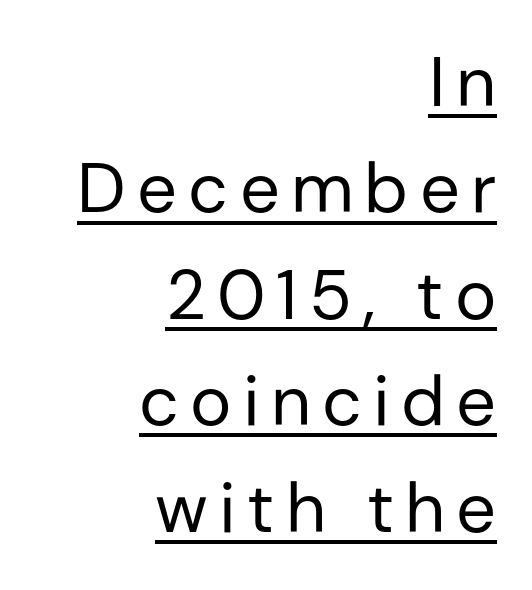
{"serif": "no", "italic": "no", "bold": "no", "weight": "regular", "width": "normal", "stroke_contrast": "low", "x_height": "medium", "monospaced": "no", "underline": "yes", "align": "right", "line_spacing": "normal", "line_spacing_ratio": 1.52, "glyph_px": 70}
